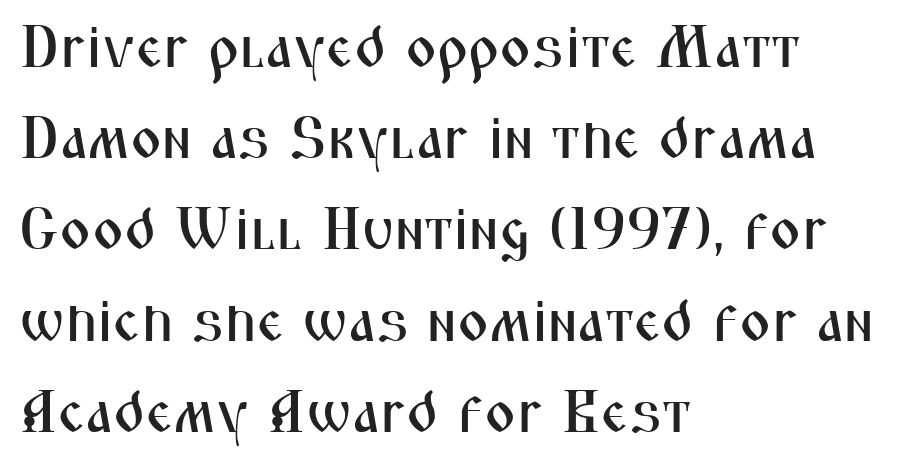
Q: Is the text italic (slanted)? A: No, it is upright.
Q: Is the typeface a serif or a sans-serif typeface? A: Sans-serif.
Q: Is the text underlined? A: No.
Q: How is the paragraph aligned? A: Left-aligned.
Q: Is the spacing between letters normal or unusually wide? A: Normal.
Q: Is the spacing between lines tight, normal or loose? A: Normal.
Q: Width (condensed, normal, or wide)? A: Condensed.
Q: Stroke contrast? A: Medium.
Q: x-height? A: Medium.
Q: Monospaced? A: No.
